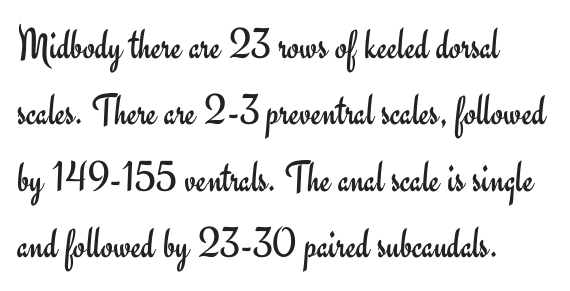
Q: Is the text bold? A: No.
Q: Is the text italic (slanted)? A: Yes.
Q: Is the typeface a serif or a sans-serif typeface? A: Sans-serif.
Q: Is the text underlined? A: No.
Q: How is the paragraph aligned? A: Left-aligned.
Q: Is the spacing between letters normal or unusually wide? A: Normal.
Q: Is the spacing between lines tight, normal or loose? A: Normal.
Q: Width (condensed, normal, or wide)? A: Normal.
Q: Stroke contrast? A: Low.
Q: x-height? A: Small.
Q: Monospaced? A: No.
